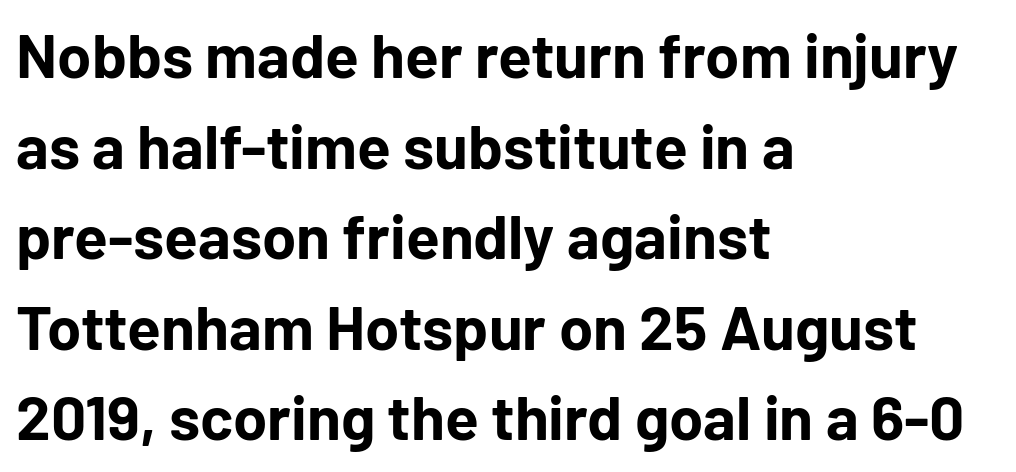
The image shows 62 px bold sans-serif type, upright; set left-aligned, normal line spacing (1.46x), normal letter spacing, not underlined; low stroke contrast and a medium x-height.
